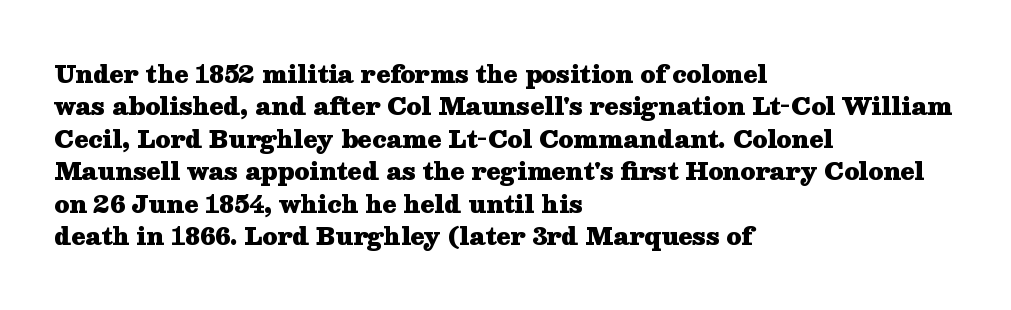
The space directly below the letters is spotless. A dark, heavy texture on the line: the type is bold. Every row of glyphs begins at an identical x-position on the left. Posture: vertical.
